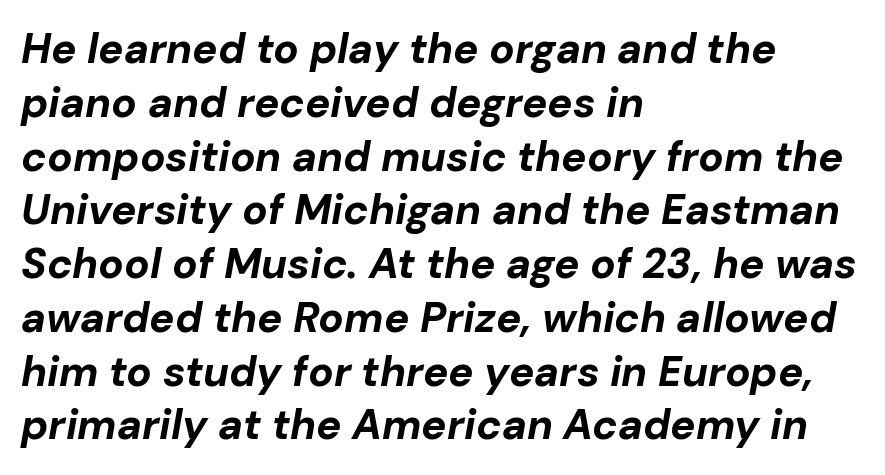
Q: Is the text bold? A: Yes.
Q: Is the text italic (slanted)? A: Yes, it leans right by about 10 degrees.
Q: Is the text underlined? A: No.
Q: How is the paragraph aligned? A: Left-aligned.
Q: Is the spacing between letters normal or unusually wide? A: Normal.
Q: Is the spacing between lines tight, normal or loose? A: Normal.
Q: Width (condensed, normal, or wide)? A: Normal.
Q: Stroke contrast? A: Low.
Q: x-height? A: Medium.
Q: Monospaced? A: No.
